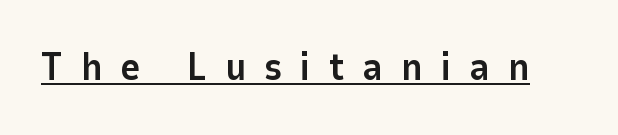
The typography opts for an upright posture over an oblique one. The font family rendered here belongs to the sans-serif group. A baseline rule has been typeset under these characters. The passage shown is emphatically bold.
